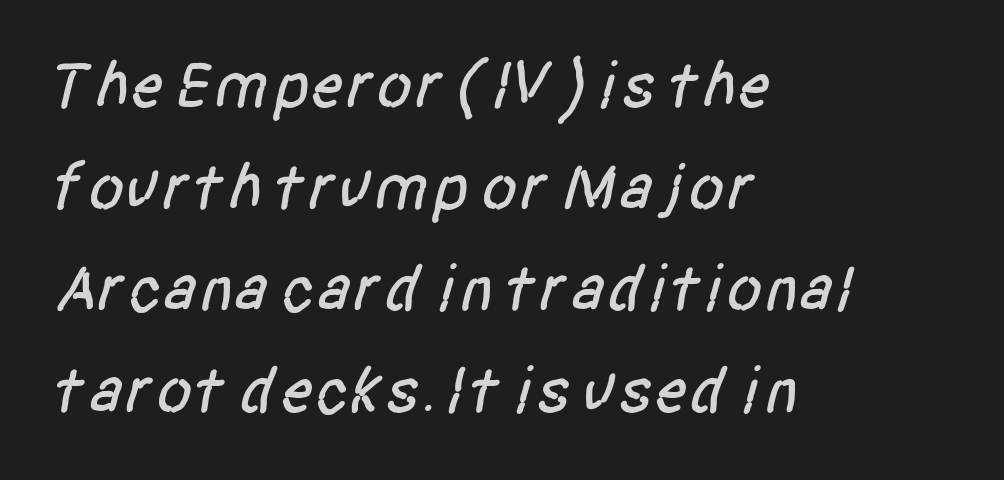
Just letters on the line, the space beneath them empty. The typeface chosen for these lines omits serifs. The letterforms sit shoulder to shoulder at normal distance. A typesetter would call this proportional, since set widths differ per character. What's the leading like? Ordinary, nothing unusual. Is the block centered? No — it sits flush against the left margin.
